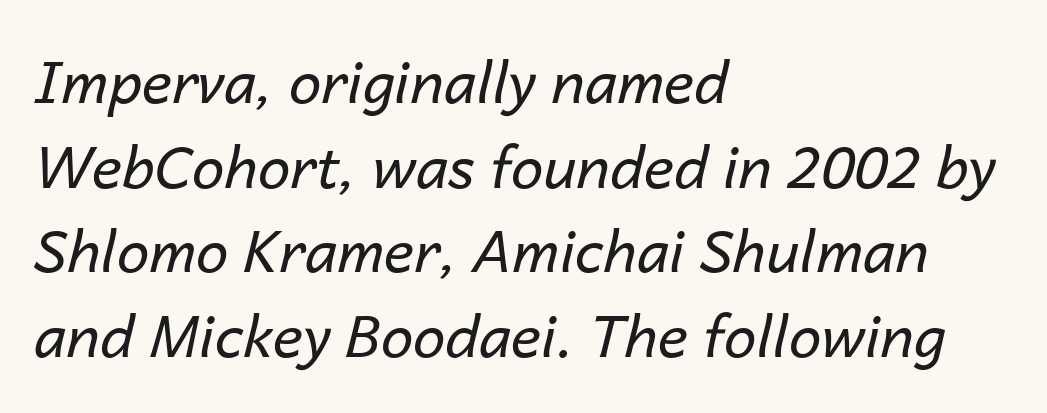
{"italic": "yes", "lean": "right", "slant_degrees": 14, "bold": "no", "weight": "regular", "width": "normal", "stroke_contrast": "low", "x_height": "medium", "monospaced": "no", "underline": "no", "align": "left", "line_spacing": "normal", "line_spacing_ratio": 1.46, "letter_spacing": "normal", "letter_spacing_em": 0.0, "glyph_px": 58}
